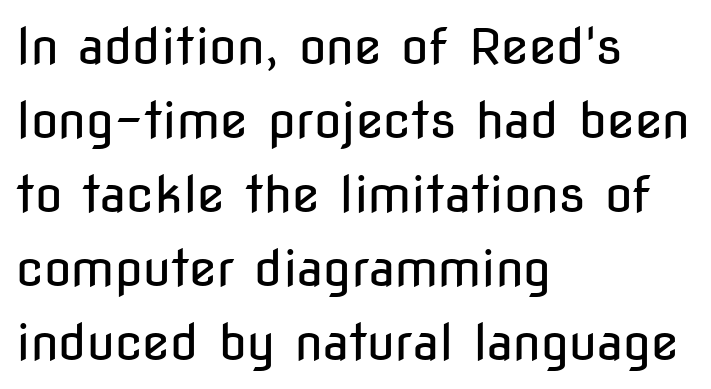
{"serif": "no", "italic": "no", "bold": "no", "weight": "regular", "width": "condensed", "stroke_contrast": "low", "x_height": "medium", "monospaced": "no", "underline": "no", "align": "left", "line_spacing": "normal", "line_spacing_ratio": 1.48, "letter_spacing": "normal", "letter_spacing_em": 0.0, "glyph_px": 50}
